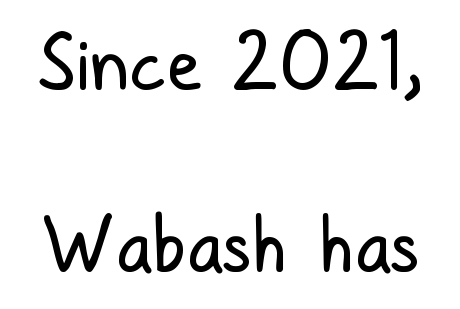
Q: Is the text bold? A: No.
Q: Is the text italic (slanted)? A: No, it is upright.
Q: Is the typeface a serif or a sans-serif typeface? A: Sans-serif.
Q: Is the text underlined? A: No.
Q: Is the spacing between letters normal or unusually wide? A: Normal.
Q: Is the spacing between lines tight, normal or loose? A: Loose.
Q: Width (condensed, normal, or wide)? A: Condensed.
Q: Stroke contrast? A: Low.
Q: x-height? A: Medium.
Q: Monospaced? A: No.
